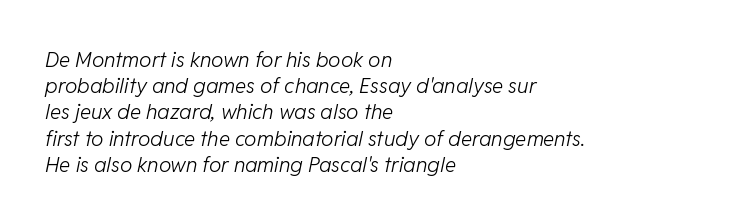
Q: Is the text bold? A: No.
Q: Is the text italic (slanted)? A: Yes, it leans right by about 11 degrees.
Q: Is the text underlined? A: No.
Q: How is the paragraph aligned? A: Left-aligned.
Q: Is the spacing between letters normal or unusually wide? A: Normal.
Q: Is the spacing between lines tight, normal or loose? A: Normal.
